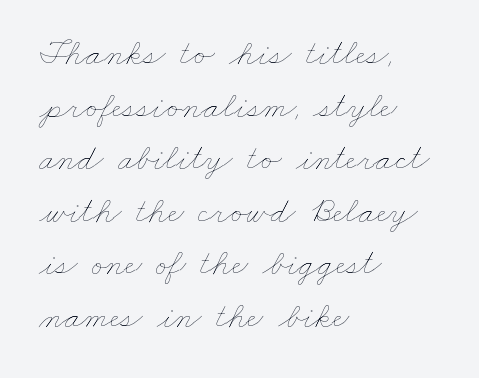
{"bold": "no", "weight": "thin", "width": "wide", "stroke_contrast": "low", "x_height": "small", "monospaced": "no", "underline": "no", "align": "left", "line_spacing": "normal", "line_spacing_ratio": 1.46, "letter_spacing": "normal", "letter_spacing_em": 0.0, "glyph_px": 36}
